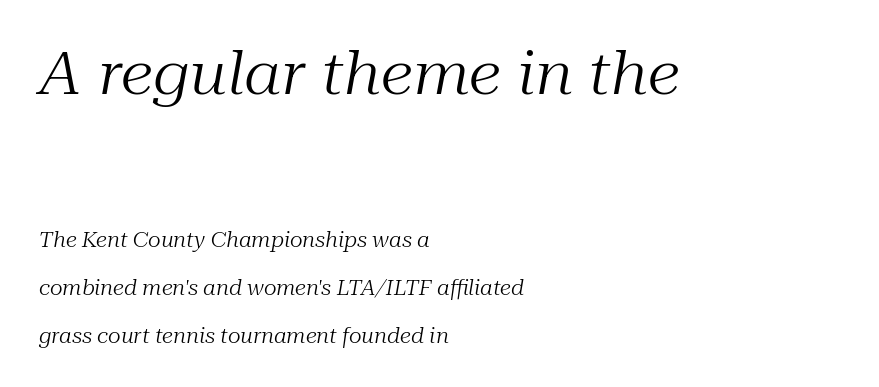
The image shows 59 px regular-weight serif type, italic (leaning right); set left-aligned, loose line spacing (2.4x), normal letter spacing, not underlined; the first (top) block is 2.95x larger; medium stroke contrast and a medium x-height.
